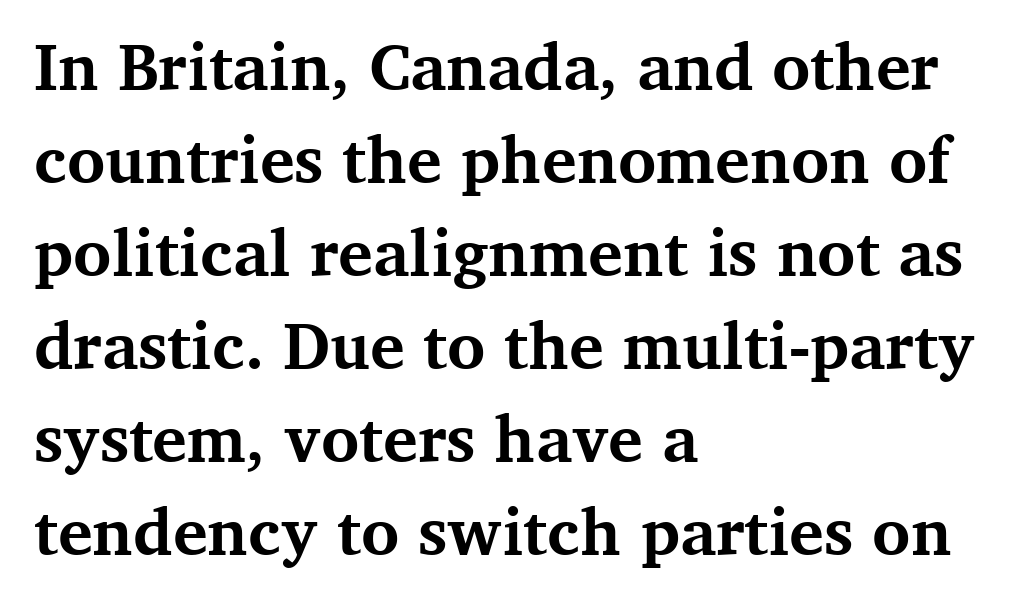
{"serif": "yes", "italic": "no", "bold": "yes", "weight": "bold", "width": "normal", "stroke_contrast": "medium", "x_height": "medium", "monospaced": "no", "underline": "no", "align": "left", "line_spacing": "normal", "line_spacing_ratio": 1.43, "letter_spacing": "normal", "letter_spacing_em": 0.0, "glyph_px": 65}
